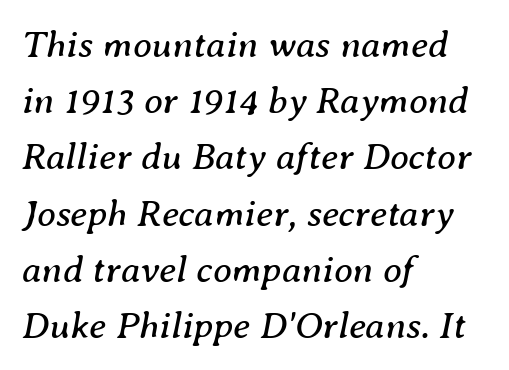
{"serif": "yes", "italic": "yes", "lean": "right", "slant_degrees": 8, "bold": "no", "weight": "regular", "width": "normal", "stroke_contrast": "medium", "x_height": "medium", "monospaced": "no", "underline": "no", "align": "left", "line_spacing": "normal", "line_spacing_ratio": 1.48, "letter_spacing": "normal", "letter_spacing_em": 0.0, "glyph_px": 38}
